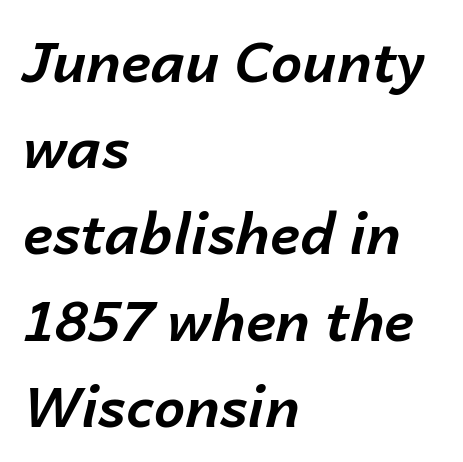
{"italic": "yes", "lean": "right", "slant_degrees": 14, "bold": "yes", "weight": "bold", "width": "normal", "stroke_contrast": "low", "x_height": "medium", "monospaced": "no", "underline": "no", "align": "left", "line_spacing": "normal", "line_spacing_ratio": 1.54, "letter_spacing": "normal", "letter_spacing_em": 0.0, "glyph_px": 56}
